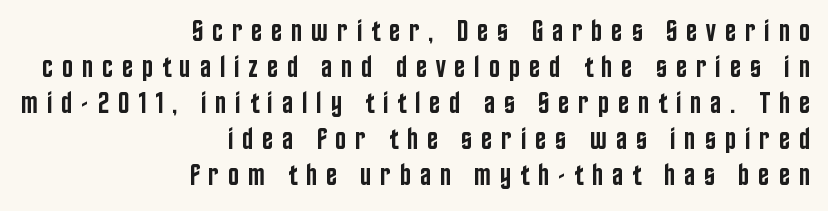
{"serif": "no", "italic": "no", "bold": "semi", "weight": "semibold", "width": "condensed", "stroke_contrast": "low", "x_height": "large", "monospaced": "no", "underline": "no", "align": "right", "line_spacing_ratio": 1.2, "letter_spacing": "wide", "letter_spacing_em": 0.29, "glyph_px": 30}
